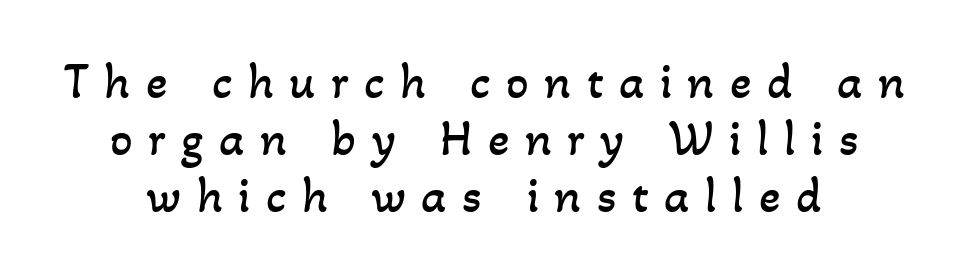
Q: Is the text bold? A: No.
Q: Is the text underlined? A: No.
Q: Is the spacing between letters normal or unusually wide? A: Unusually wide.
Q: Is the spacing between lines tight, normal or loose? A: Tight.
Q: Width (condensed, normal, or wide)? A: Normal.
Q: Stroke contrast? A: Low.
Q: x-height? A: Small.
Q: Monospaced? A: No.
